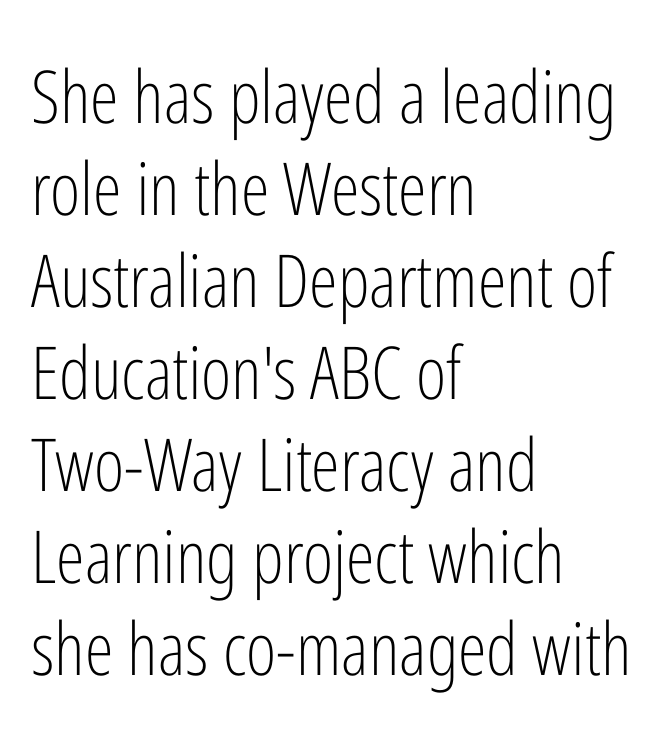
The lines sit at an ordinary, default distance from one another. Underlining? Definitely not there. The strokes are not fattened; the text isn't bold. Leftover space on each line is placed entirely after the last word. Font category for this specimen: sans-serif.
